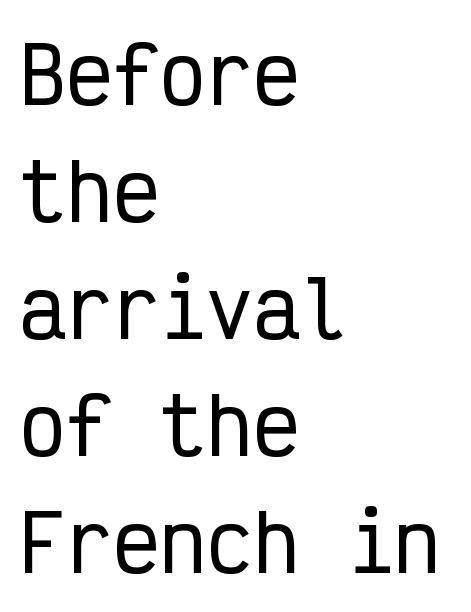
Caption: standard tracking, unaltered. Line starts are locked; line ends wander. The letters march in equal steps, a hallmark of fixed-pitch type. This rendering features lettering with no underline.
